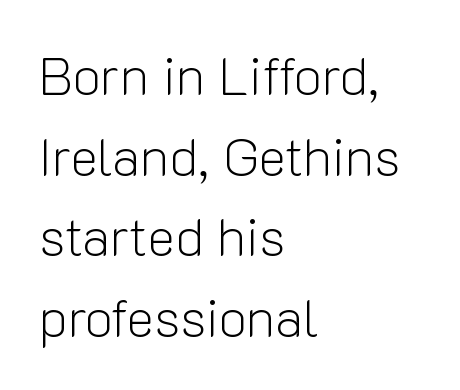
Q: Is the text bold? A: No.
Q: Is the text italic (slanted)? A: No, it is upright.
Q: Is the typeface a serif or a sans-serif typeface? A: Sans-serif.
Q: Is the text underlined? A: No.
Q: How is the paragraph aligned? A: Left-aligned.
Q: Is the spacing between letters normal or unusually wide? A: Normal.
Q: Is the spacing between lines tight, normal or loose? A: Normal.
Q: Width (condensed, normal, or wide)? A: Normal.
Q: Stroke contrast? A: Low.
Q: x-height? A: Medium.
Q: Monospaced? A: No.
